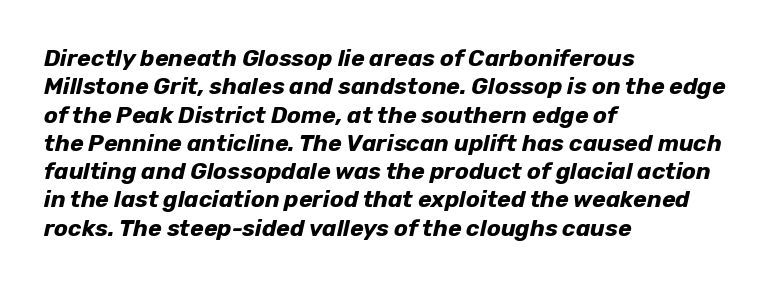
{"italic": "yes", "lean": "right", "slant_degrees": 12, "bold": "yes", "underline": "no", "align": "left", "line_spacing_ratio": 1.23, "letter_spacing": "normal", "letter_spacing_em": 0.0, "glyph_px": 23}
